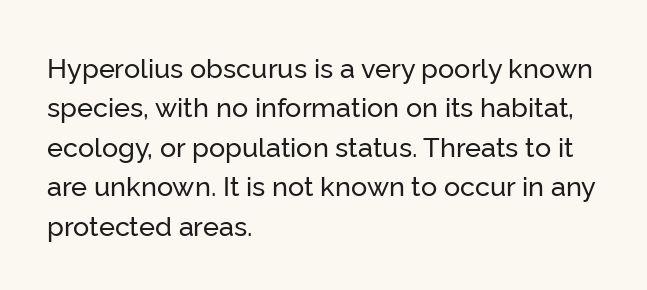
Rule under the text: the space is simply empty. The passage is arranged the way most books set body copy — flush left. This is the regular roman posture of the typeface. Default kerning and tracking; the words read as compact shapes.
